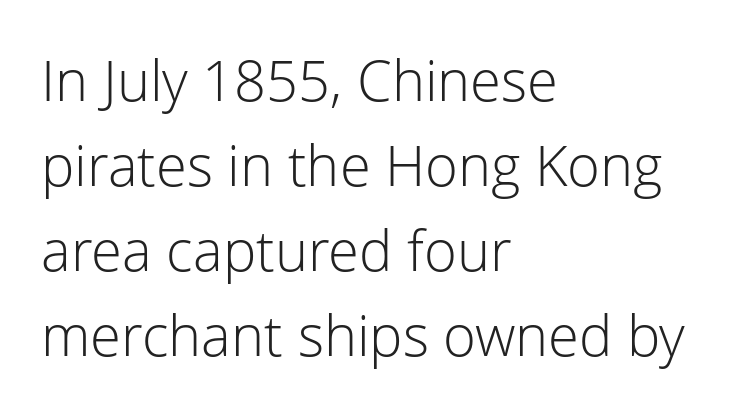
The image shows 56 px light sans-serif type, upright; set left-aligned, normal line spacing (1.52x), normal letter spacing, not underlined; low stroke contrast and a medium x-height.
